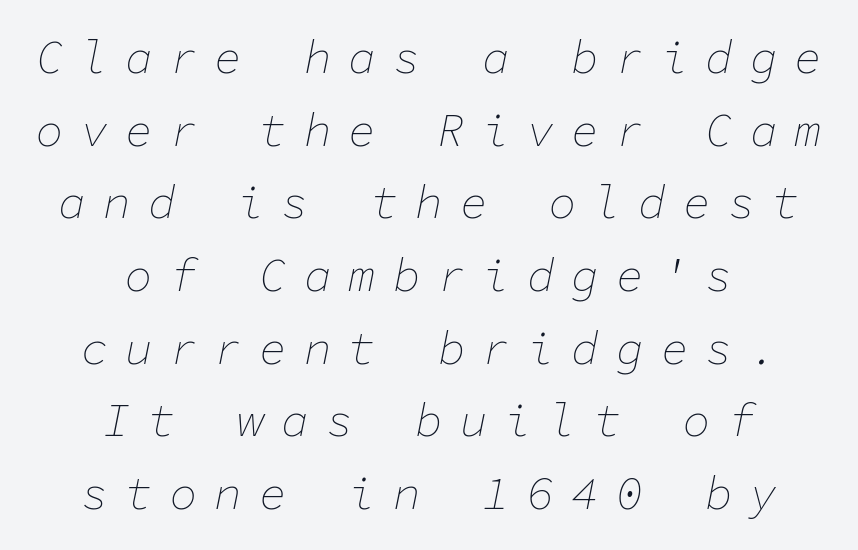
The image shows 46 px thin type, italic (leaning right), monospaced; set centered, normal line spacing (1.58x), unusually wide letter spacing (+0.37 em), not underlined; low stroke contrast and a medium x-height.
